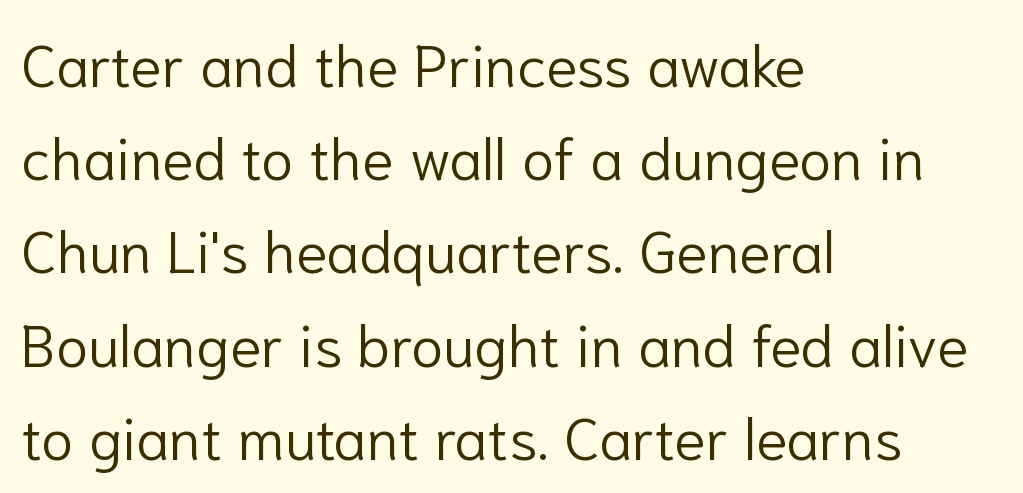
Looks like regular typesetting: each glyph gets only the width it needs. Every stem runs plumb, perpendicular to the baseline. The glyphs are unaccompanied by any horizontal stroke below them. The weight would be labelled regular, book, light, or lighter still.
